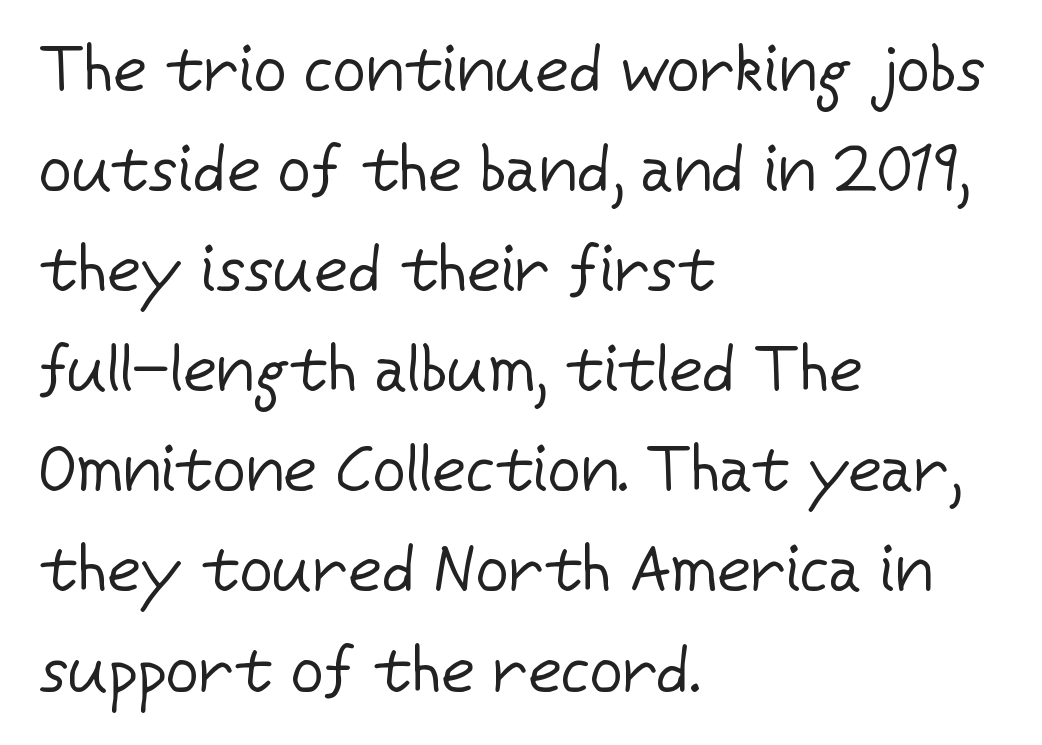
The image shows 65 px regular-weight sans-serif type, upright; set left-aligned, normal line spacing (1.54x), normal letter spacing, not underlined; low stroke contrast and a medium x-height.
